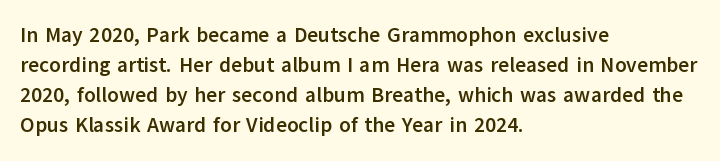
{"italic": "no", "bold": "yes", "underline": "no", "align": "left", "line_spacing": "normal", "line_spacing_ratio": 1.43, "letter_spacing": "normal", "letter_spacing_em": 0.0, "glyph_px": 21}
